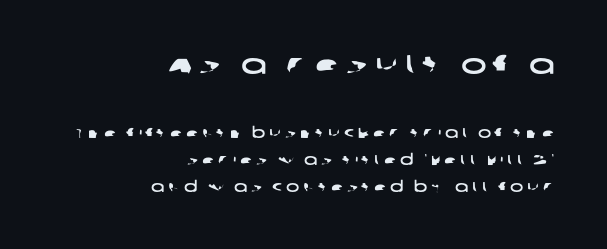
Q: Is the text underlined? A: No.
Q: How is the paragraph aligned? A: Right-aligned.
Q: Is the spacing between letters normal or unusually wide? A: Unusually wide.
Q: Is the spacing between lines tight, normal or loose? A: Loose.
Q: Which block of text is set in a larger size, the first (top) or the second (bottom)? A: The first (top) one.
